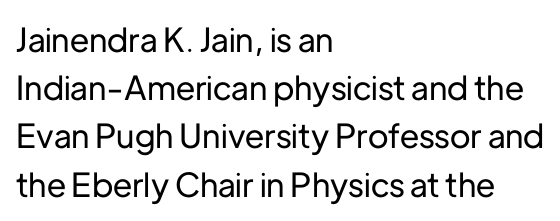
The image shows 33 px sans-serif type, upright; set left-aligned, normal line spacing (1.46x), normal letter spacing, not underlined; low stroke contrast and a medium x-height.
